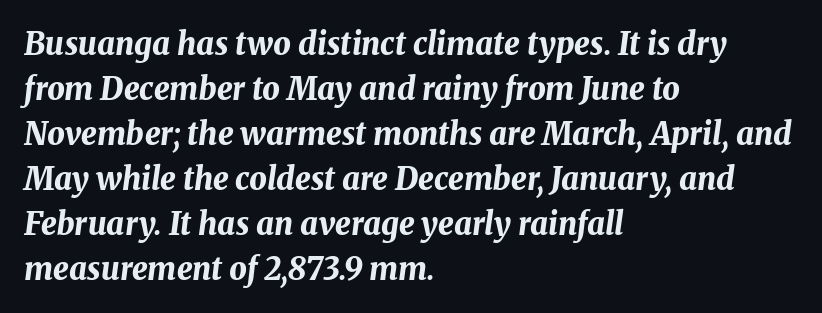
Q: Is the text bold? A: Yes.
Q: Is the text italic (slanted)? A: Yes, it leans right by about 8 degrees.
Q: Is the text underlined? A: No.
Q: How is the paragraph aligned? A: Left-aligned.
Q: Is the spacing between letters normal or unusually wide? A: Normal.
Q: Is the spacing between lines tight, normal or loose? A: Normal.
Q: Width (condensed, normal, or wide)? A: Normal.
Q: Stroke contrast? A: Medium.
Q: x-height? A: Medium.
Q: Monospaced? A: No.
